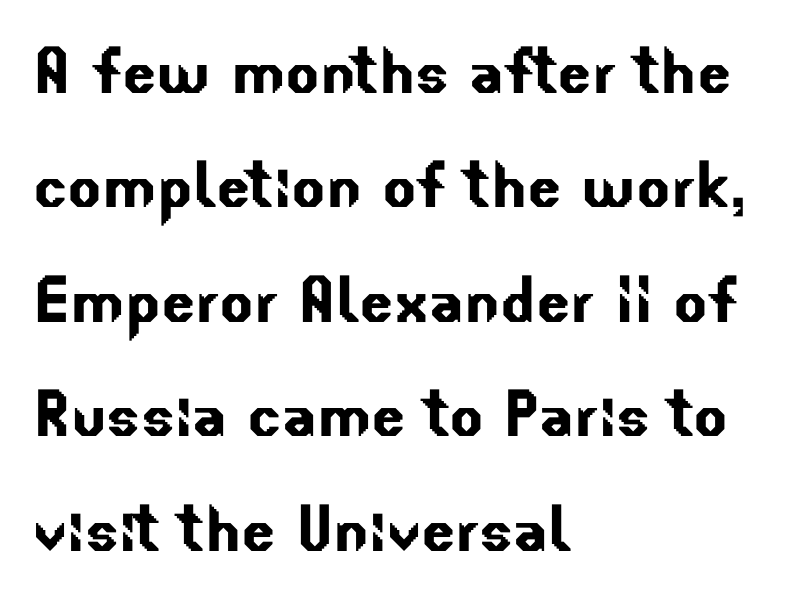
Q: Is the typeface a serif or a sans-serif typeface? A: Sans-serif.
Q: Is the text underlined? A: No.
Q: How is the paragraph aligned? A: Left-aligned.
Q: Is the spacing between letters normal or unusually wide? A: Normal.
Q: Is the spacing between lines tight, normal or loose? A: Normal.
Q: Width (condensed, normal, or wide)? A: Normal.
Q: Stroke contrast? A: Low.
Q: x-height? A: Small.
Q: Monospaced? A: No.
